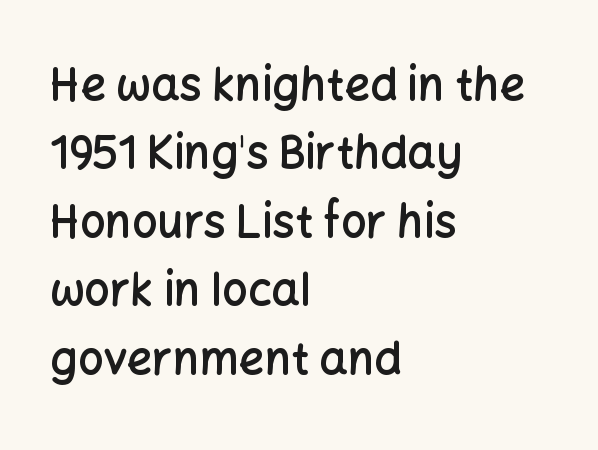
The image shows 45 px semibold sans-serif type, upright; set left-aligned, normal line spacing (1.52x), normal letter spacing, not underlined; low stroke contrast and a medium x-height.
